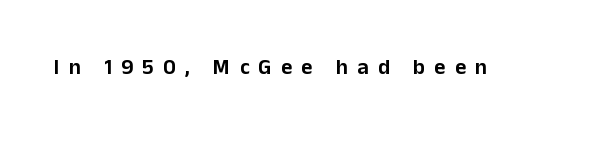
Every character sits straight up, as roman type does. Words float on clear page, feet unadorned. Characters follow at a spacing far wider than the type designer built in.
